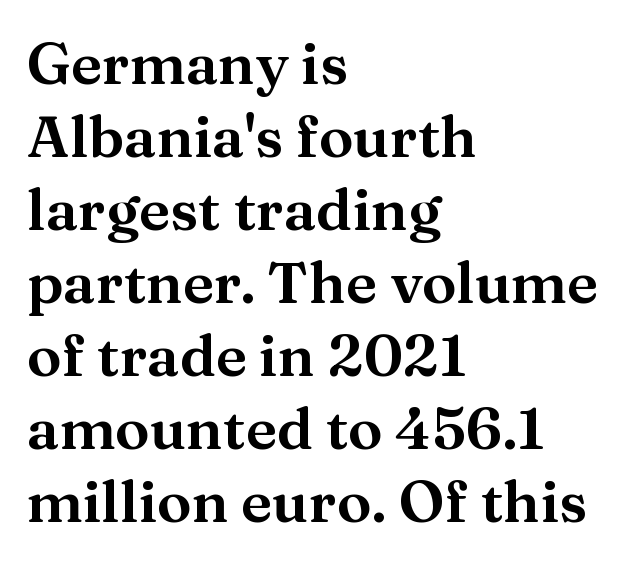
Q: Is the text italic (slanted)? A: No, it is upright.
Q: Is the typeface a serif or a sans-serif typeface? A: Serif.
Q: Is the text underlined? A: No.
Q: How is the paragraph aligned? A: Left-aligned.
Q: Is the spacing between letters normal or unusually wide? A: Normal.
Q: Is the spacing between lines tight, normal or loose? A: Normal.
Q: Width (condensed, normal, or wide)? A: Normal.
Q: Stroke contrast? A: Medium.
Q: x-height? A: Medium.
Q: Monospaced? A: No.
